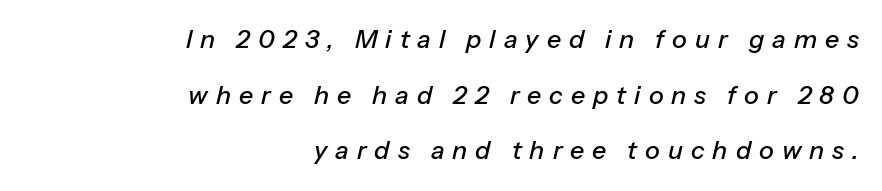
Q: Is the text italic (slanted)? A: Yes, it leans right by about 13 degrees.
Q: Is the text underlined? A: No.
Q: How is the paragraph aligned? A: Right-aligned.
Q: Is the spacing between letters normal or unusually wide? A: Unusually wide.
Q: Is the spacing between lines tight, normal or loose? A: Loose.
